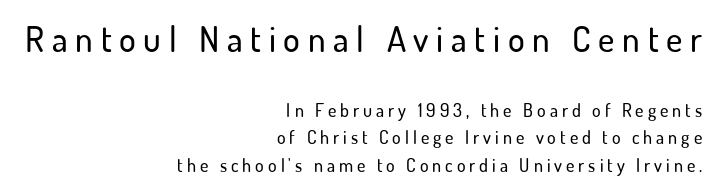
The image shows 35 px sans-serif type, upright; set right-aligned, normal line spacing (1.53x), unusually wide letter spacing (+0.22 em), not underlined; the first (top) block is 1.94x larger; low stroke contrast and a small x-height.
